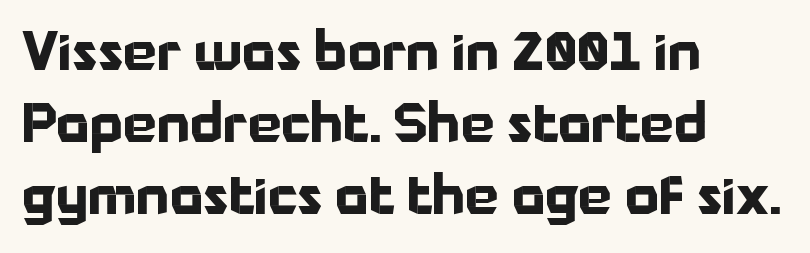
Q: Is the text bold? A: Yes.
Q: Is the text italic (slanted)? A: No, it is upright.
Q: Is the typeface a serif or a sans-serif typeface? A: Sans-serif.
Q: Is the text underlined? A: No.
Q: How is the paragraph aligned? A: Left-aligned.
Q: Is the spacing between letters normal or unusually wide? A: Normal.
Q: Is the spacing between lines tight, normal or loose? A: Normal.
Q: Width (condensed, normal, or wide)? A: Normal.
Q: Stroke contrast? A: Low.
Q: x-height? A: Medium.
Q: Monospaced? A: No.
